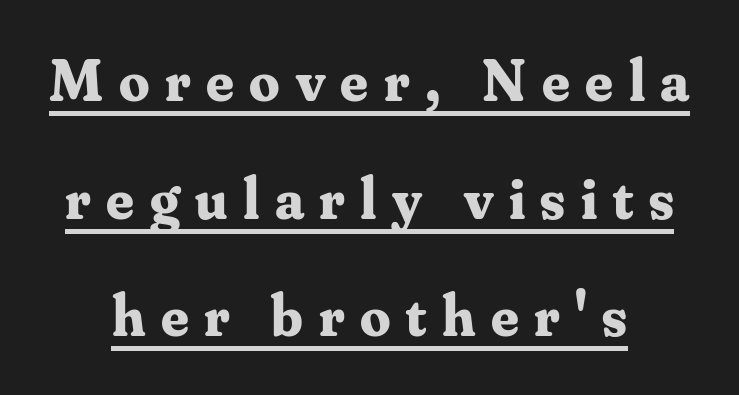
The image shows 60 px bold serif type, upright; set centered, loose line spacing (1.96x), unusually wide letter spacing (+0.26 em), underlined; medium stroke contrast and a small x-height.
